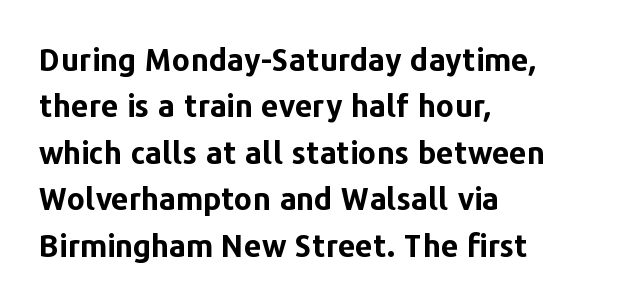
The image shows 31 px bold sans-serif type, upright; set left-aligned, normal line spacing (1.5x), normal letter spacing, not underlined; low stroke contrast and a medium x-height.
